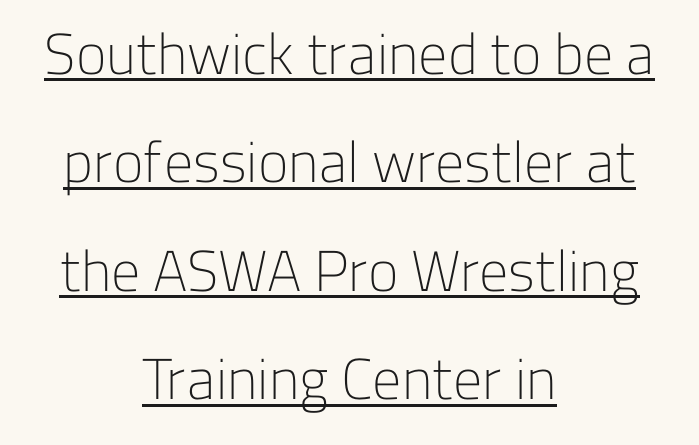
Q: Is the text bold? A: No.
Q: Is the text italic (slanted)? A: No, it is upright.
Q: Is the typeface a serif or a sans-serif typeface? A: Sans-serif.
Q: Is the text underlined? A: Yes.
Q: How is the paragraph aligned? A: Centered.
Q: Is the spacing between letters normal or unusually wide? A: Normal.
Q: Width (condensed, normal, or wide)? A: Normal.
Q: Stroke contrast? A: Low.
Q: x-height? A: Medium.
Q: Monospaced? A: No.
